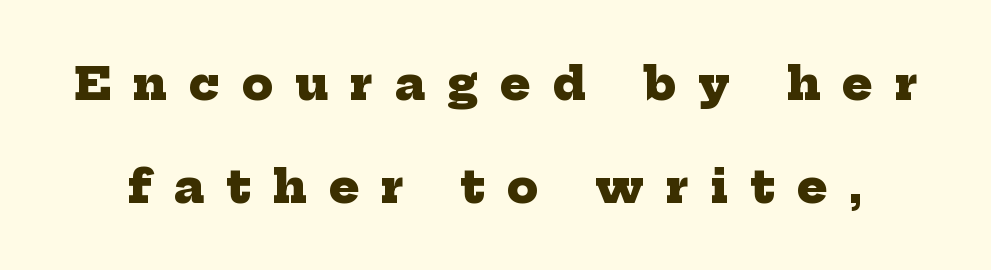
Q: Is the text bold? A: Yes.
Q: Is the typeface a serif or a sans-serif typeface? A: Serif.
Q: Is the text underlined? A: No.
Q: Is the spacing between letters normal or unusually wide? A: Unusually wide.
Q: Is the spacing between lines tight, normal or loose? A: Loose.
Q: Width (condensed, normal, or wide)? A: Normal.
Q: Stroke contrast? A: Low.
Q: x-height? A: Medium.
Q: Monospaced? A: No.
